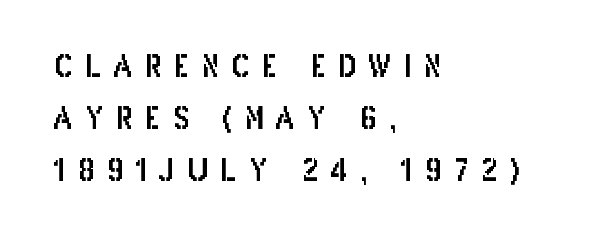
Q: Is the text italic (slanted)? A: No, it is upright.
Q: Is the typeface a serif or a sans-serif typeface? A: Sans-serif.
Q: Is the text underlined? A: No.
Q: How is the paragraph aligned? A: Left-aligned.
Q: Is the spacing between letters normal or unusually wide? A: Unusually wide.
Q: Width (condensed, normal, or wide)? A: Condensed.
Q: Stroke contrast? A: Low.
Q: x-height? A: Large.
Q: Monospaced? A: No.
